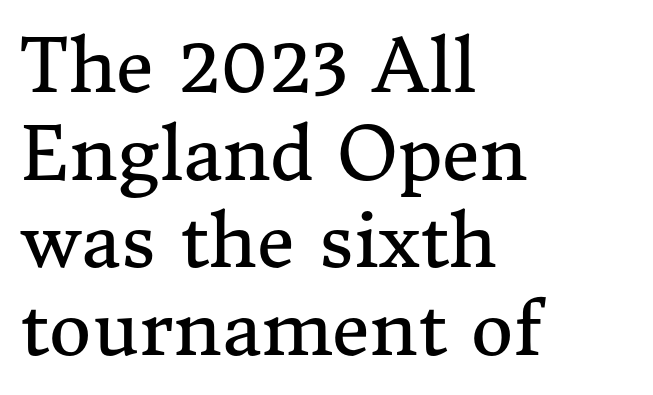
{"serif": "yes", "italic": "no", "bold": "no", "weight": "regular", "width": "normal", "stroke_contrast": "medium", "x_height": "medium", "monospaced": "no", "underline": "no", "align": "left", "line_spacing_ratio": 1.2, "letter_spacing": "normal", "letter_spacing_em": 0.0, "glyph_px": 73}
